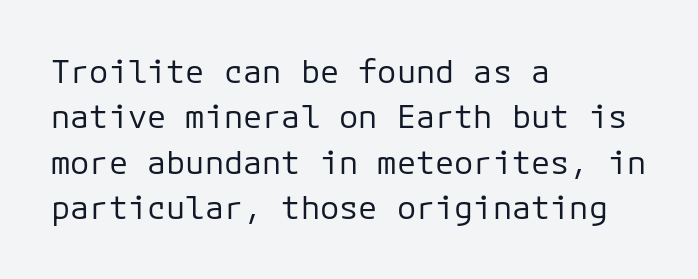
Q: Is the text bold? A: No.
Q: Is the text italic (slanted)? A: No, it is upright.
Q: Is the typeface a serif or a sans-serif typeface? A: Sans-serif.
Q: Is the text underlined? A: No.
Q: How is the paragraph aligned? A: Left-aligned.
Q: Is the spacing between letters normal or unusually wide? A: Normal.
Q: Is the spacing between lines tight, normal or loose? A: Normal.
Q: Width (condensed, normal, or wide)? A: Normal.
Q: Stroke contrast? A: Low.
Q: x-height? A: Medium.
